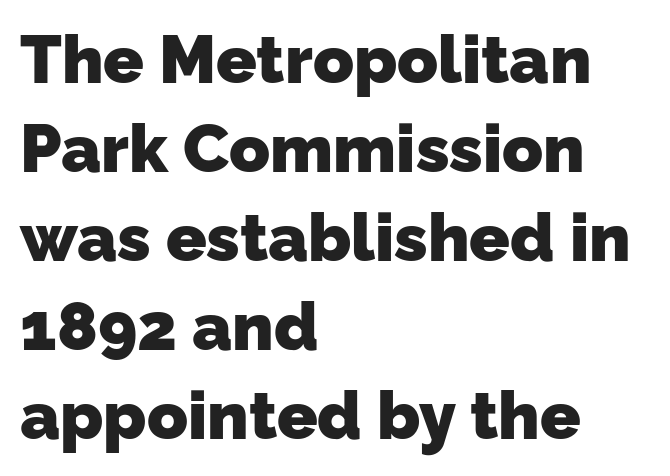
The image shows 67 px heavy sans-serif type; set left-aligned, normal line spacing (1.33x), normal letter spacing, not underlined; low stroke contrast and a medium x-height.
